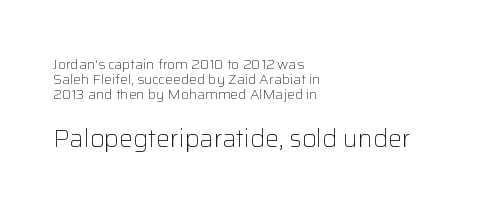
Q: Is the text bold? A: No.
Q: Is the text italic (slanted)? A: No, it is upright.
Q: Is the text underlined? A: No.
Q: How is the paragraph aligned? A: Left-aligned.
Q: Is the spacing between letters normal or unusually wide? A: Normal.
Q: Is the spacing between lines tight, normal or loose? A: Tight.
Q: Which block of text is set in a larger size, the first (top) or the second (bottom)? A: The second (bottom) one.
